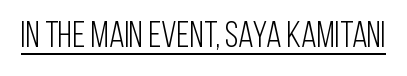
No feet cap the strokes, marking this as sans-serif type. The axis of the letterforms is exactly vertical. Note the varied advance widths — an 'i' is clearly narrower than an 'm'. The lettering is marked with a stroke running underneath it.
